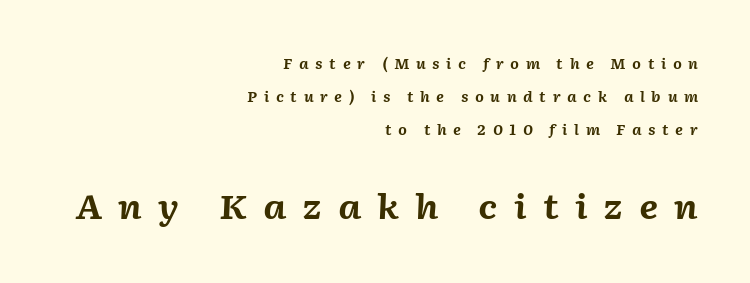
Compared with typical body copy, the letter spacing here is much looser. Summary of weight: heavy, a full bold. Whoever set this made the second block the dominant, larger element. Check under the words: just untouched page.
